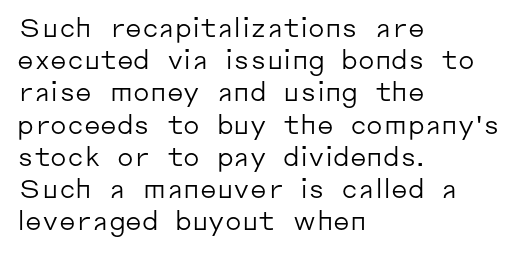
Q: Is the text bold? A: No.
Q: Is the text italic (slanted)? A: No, it is upright.
Q: Is the text underlined? A: No.
Q: How is the paragraph aligned? A: Left-aligned.
Q: Is the spacing between letters normal or unusually wide? A: Normal.
